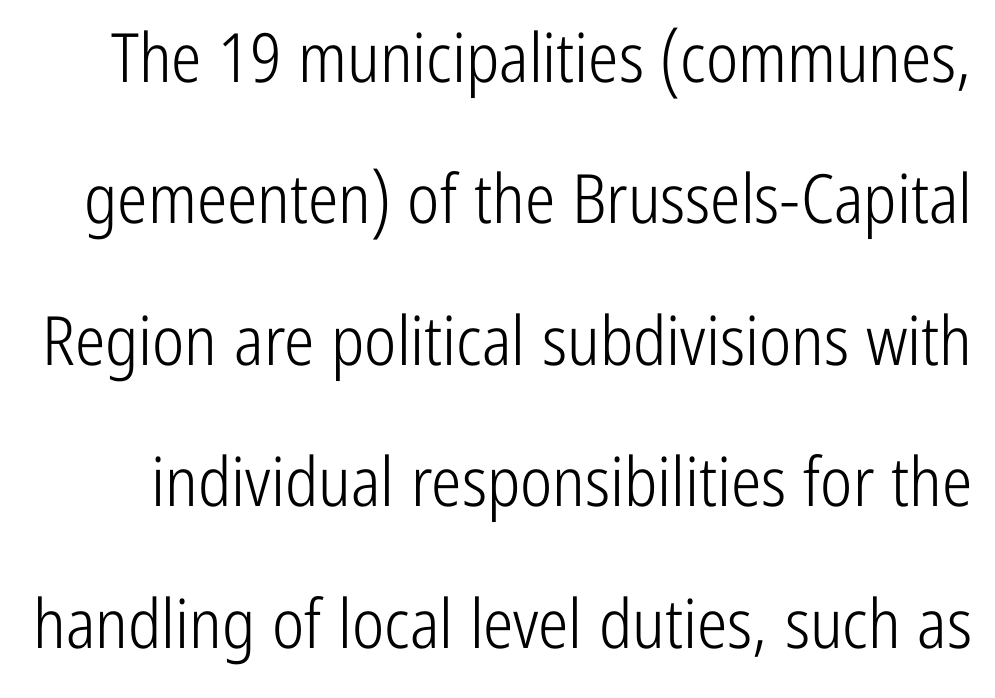
{"serif": "no", "italic": "no", "bold": "no", "weight": "light", "width": "condensed", "stroke_contrast": "low", "x_height": "medium", "monospaced": "no", "underline": "no", "line_spacing": "loose", "line_spacing_ratio": 2.08, "letter_spacing": "normal", "letter_spacing_em": 0.0, "glyph_px": 68}
